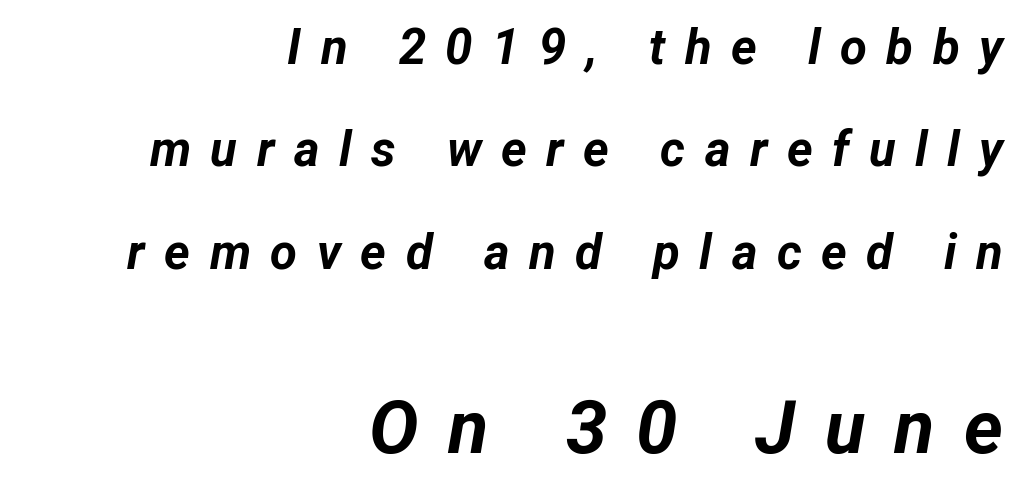
Q: Is the text bold? A: Yes.
Q: Is the text italic (slanted)? A: Yes, it leans right by about 12 degrees.
Q: Is the text underlined? A: No.
Q: How is the paragraph aligned? A: Right-aligned.
Q: Is the spacing between letters normal or unusually wide? A: Unusually wide.
Q: Is the spacing between lines tight, normal or loose? A: Loose.
Q: Which block of text is set in a larger size, the first (top) or the second (bottom)? A: The second (bottom) one.
Q: Width (condensed, normal, or wide)? A: Normal.
Q: Stroke contrast? A: Low.
Q: x-height? A: Medium.
Q: Monospaced? A: No.
